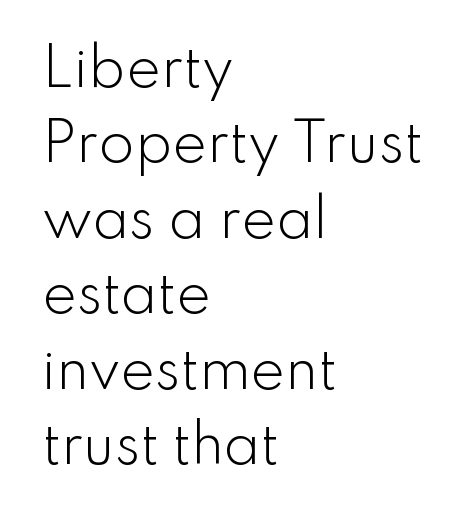
Unbolded letterforms with no extra heft. Note the varied advance widths — an 'i' is clearly narrower than an 'm'. Glyph-to-glyph distance matches everyday printed text. Each row of text sits above clean, open space. Do the letters lean? They stand straight.
